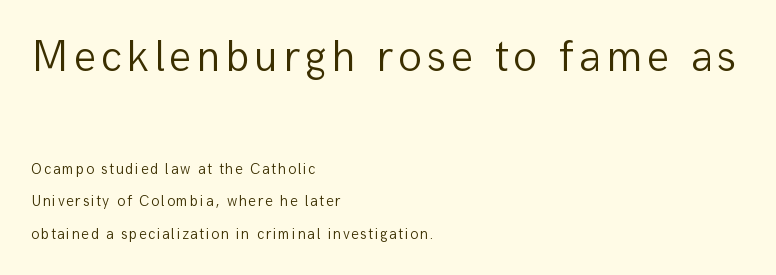
Q: Is the text bold? A: No.
Q: Is the text italic (slanted)? A: No, it is upright.
Q: Is the typeface a serif or a sans-serif typeface? A: Sans-serif.
Q: Is the text underlined? A: No.
Q: How is the paragraph aligned? A: Left-aligned.
Q: Is the spacing between lines tight, normal or loose? A: Loose.
Q: Which block of text is set in a larger size, the first (top) or the second (bottom)? A: The first (top) one.
Q: Width (condensed, normal, or wide)? A: Normal.
Q: Stroke contrast? A: Low.
Q: x-height? A: Medium.
Q: Monospaced? A: No.
